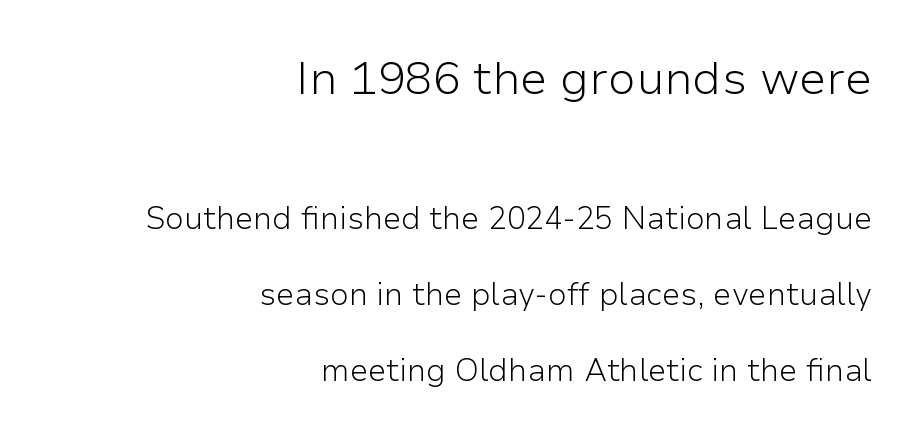
Observe the absence of serifs on each vertical stroke in this sample. The line texture is even and compact thanks to regular tracking. The typesetting does not lean heavy: it is not bold. Block one is the big one; block two sits smaller underneath.
